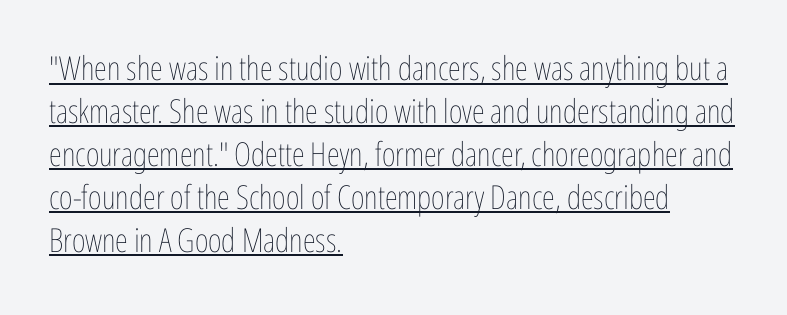
Q: Is the text bold? A: No.
Q: Is the text italic (slanted)? A: No, it is upright.
Q: Is the text underlined? A: Yes.
Q: How is the paragraph aligned? A: Left-aligned.
Q: Is the spacing between letters normal or unusually wide? A: Normal.
Q: Is the spacing between lines tight, normal or loose? A: Normal.
Q: Width (condensed, normal, or wide)? A: Condensed.
Q: Stroke contrast? A: Low.
Q: x-height? A: Medium.
Q: Monospaced? A: No.
